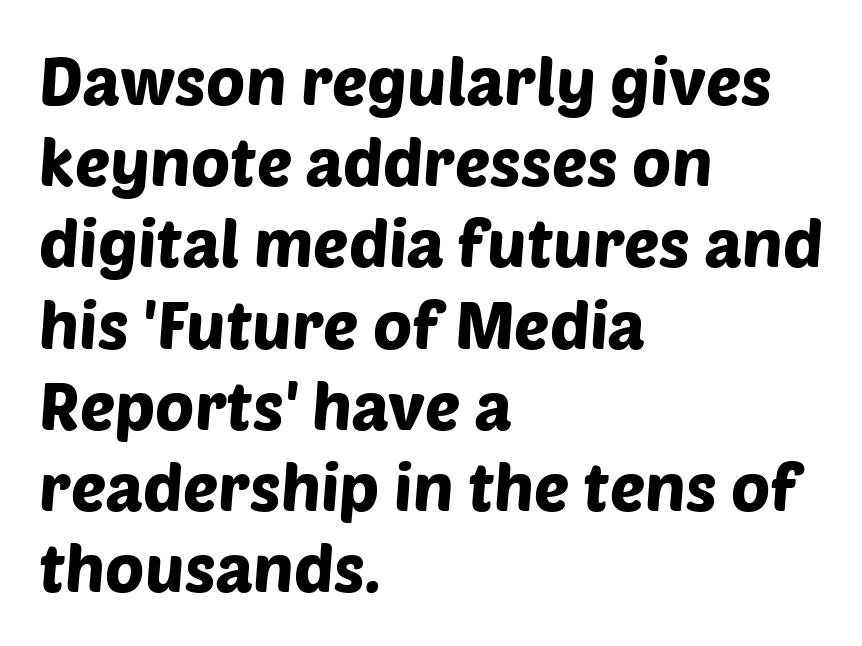
The image shows 66 px sans-serif type; set left-aligned, line spacing 1.23x, normal letter spacing, not underlined; low stroke contrast and a large x-height.
